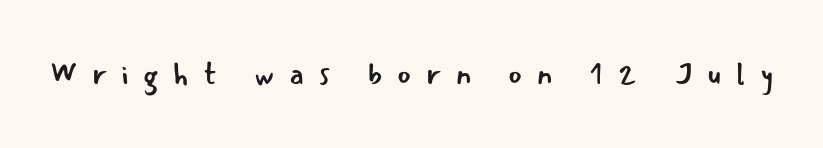
The image shows 30 px regular-weight sans-serif type, upright; set unusually wide letter spacing (+0.49 em), not underlined; low stroke contrast and a small x-height.
